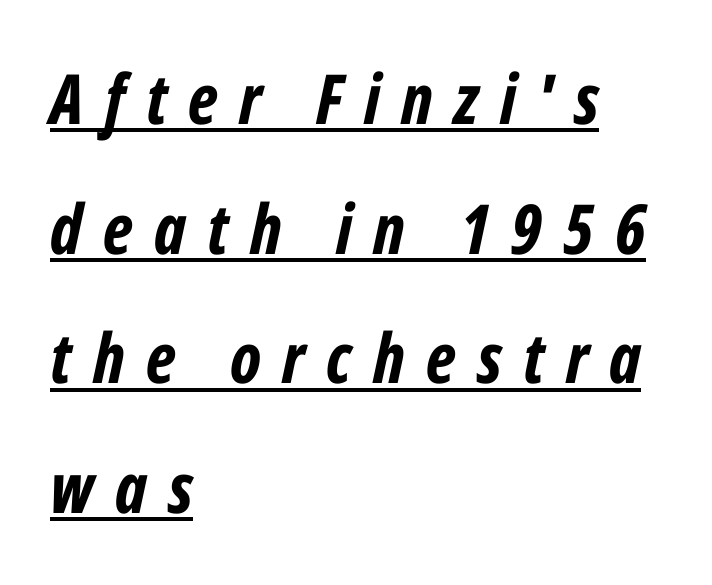
{"italic": "yes", "lean": "right", "slant_degrees": 12, "bold": "yes", "weight": "bold", "width": "condensed", "stroke_contrast": "low", "x_height": "medium", "monospaced": "no", "underline": "yes", "align": "left", "line_spacing_ratio": 1.88, "letter_spacing": "wide", "letter_spacing_em": 0.31, "glyph_px": 69}
